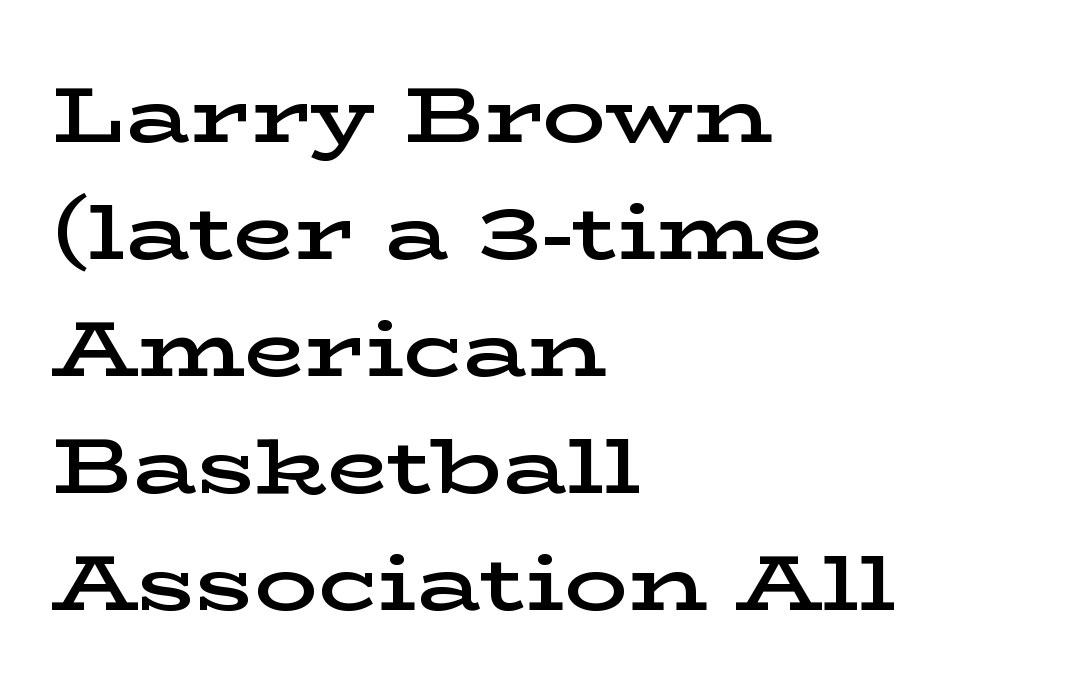
This sample has the flowing, uneven cadence of proportional lettering. The gaps between neighbouring characters are ordinary and unremarkable. I'd call this a serif setting — the letters wear small feet. The letters are semibold — heavier than regular but short of a full bold. The letters stand upright; this is a roman face. The vertical gap from one line to the next is medium.
